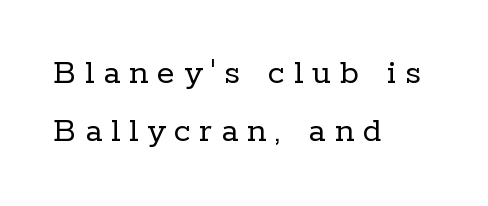
These lines have a slow, spaced-out rhythm from letter to letter. Is there much room between lines? A standard amount, neither cramped nor airy. Note the varied advance widths — an 'i' is clearly narrower than an 'm'. Heft: none added — not bold. Examine the stroke ends and you'll spot serifs.
